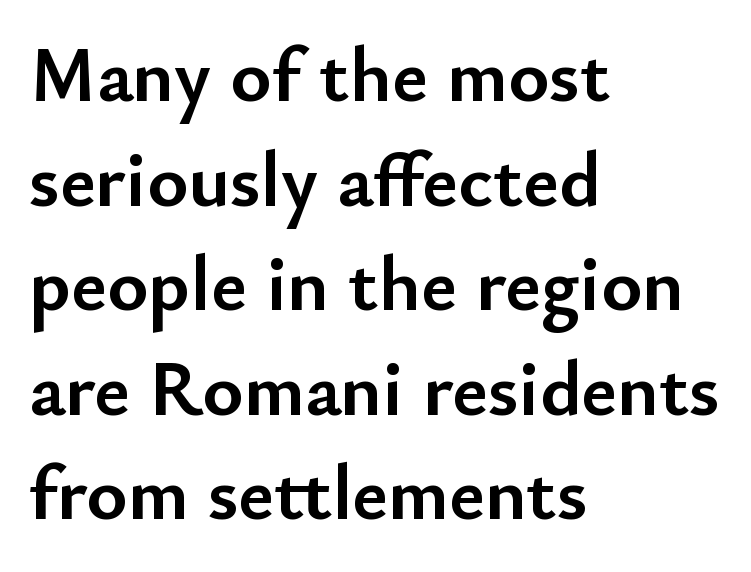
The image shows 78 px semibold sans-serif type, upright; set left-aligned, normal line spacing (1.34x), normal letter spacing, not underlined; low stroke contrast and a small x-height.
